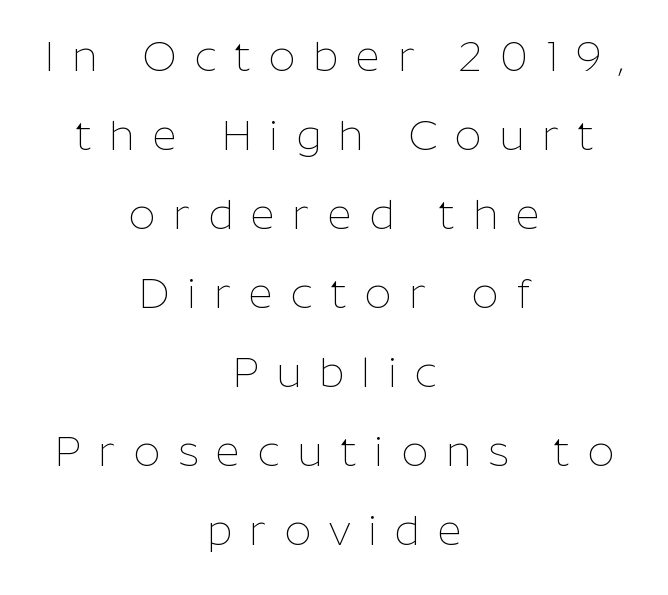
{"serif": "no", "italic": "no", "bold": "no", "weight": "thin", "width": "normal", "stroke_contrast": "low", "x_height": "medium", "monospaced": "no", "underline": "no", "align": "center", "line_spacing_ratio": 1.88, "letter_spacing": "wide", "letter_spacing_em": 0.42, "glyph_px": 42}
